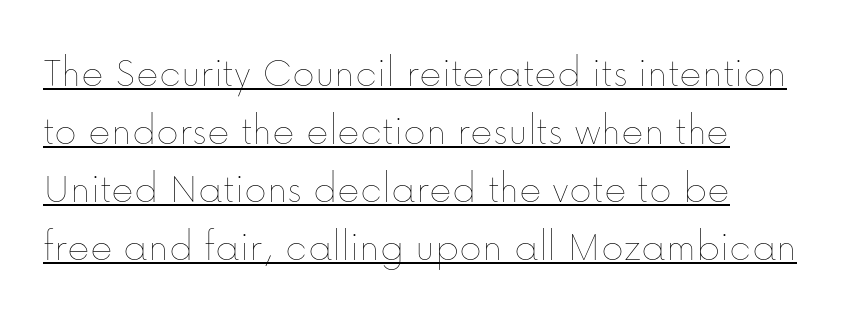
Q: Is the text bold? A: No.
Q: Is the text italic (slanted)? A: No, it is upright.
Q: Is the text underlined? A: Yes.
Q: Is the spacing between letters normal or unusually wide? A: Normal.
Q: Is the spacing between lines tight, normal or loose? A: Normal.
Q: Width (condensed, normal, or wide)? A: Normal.
Q: Stroke contrast? A: Low.
Q: x-height? A: Medium.
Q: Monospaced? A: No.
